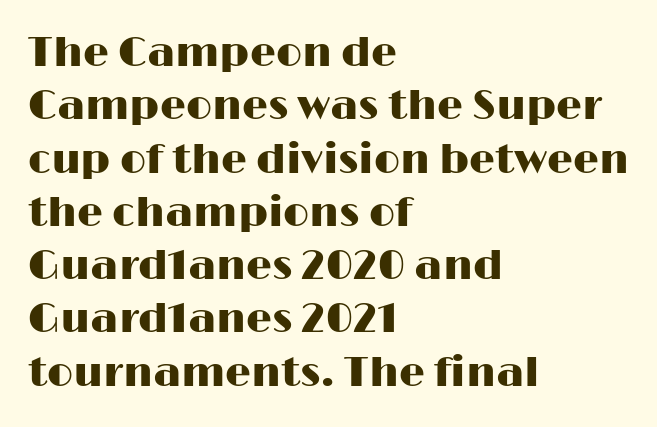
Q: Is the text italic (slanted)? A: No, it is upright.
Q: Is the typeface a serif or a sans-serif typeface? A: Sans-serif.
Q: Is the text underlined? A: No.
Q: How is the paragraph aligned? A: Left-aligned.
Q: Is the spacing between letters normal or unusually wide? A: Normal.
Q: Is the spacing between lines tight, normal or loose? A: Normal.
Q: Width (condensed, normal, or wide)? A: Wide.
Q: Stroke contrast? A: High.
Q: x-height? A: Medium.
Q: Monospaced? A: No.
